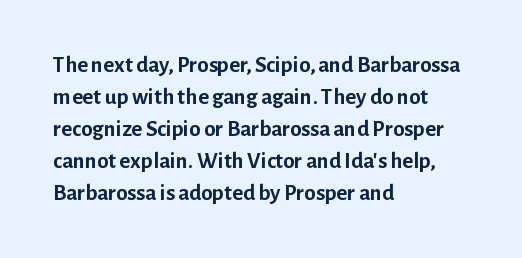
Q: Is the text bold? A: Yes.
Q: Is the text italic (slanted)? A: No, it is upright.
Q: Is the text underlined? A: No.
Q: How is the paragraph aligned? A: Left-aligned.
Q: Is the spacing between letters normal or unusually wide? A: Normal.
Q: Is the spacing between lines tight, normal or loose? A: Normal.
